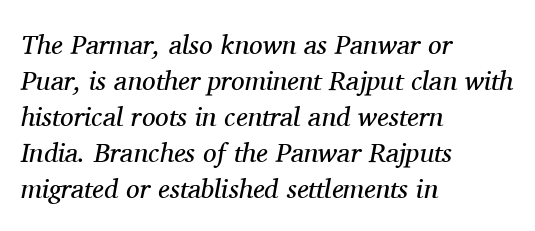
The image shows 27 px text type, italic (leaning right); set left-aligned, normal line spacing (1.33x), normal letter spacing, not underlined.
